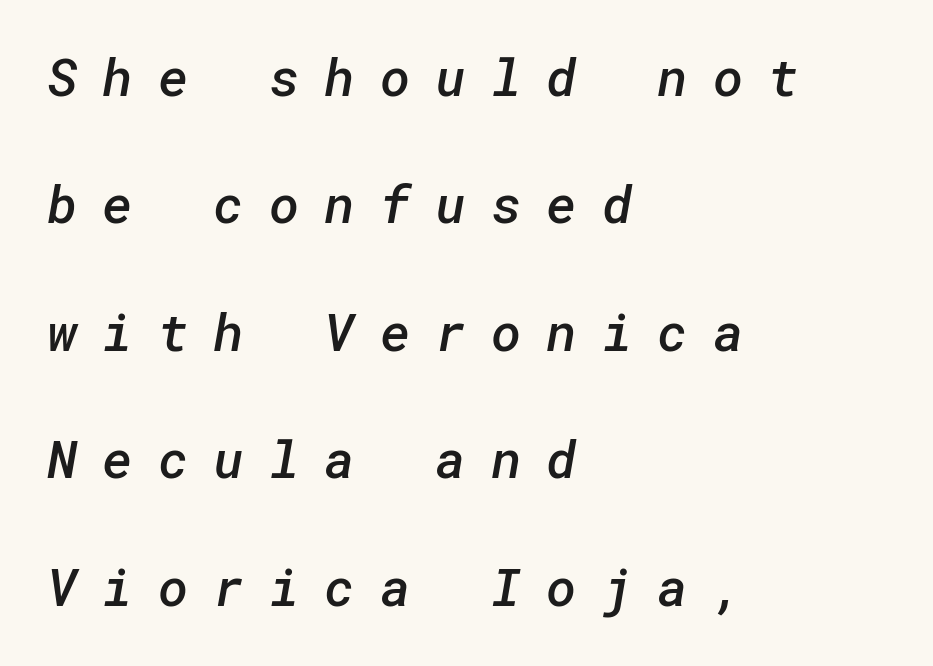
The image shows 52 px semibold sans-serif type; set left-aligned, loose line spacing (2.45x), unusually wide letter spacing (+0.48 em), not underlined; low stroke contrast and a medium x-height.
